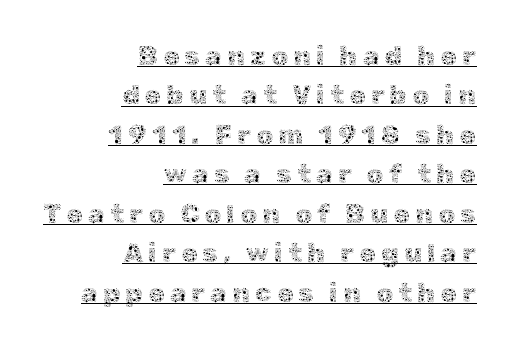
Q: Is the text bold? A: No.
Q: Is the text italic (slanted)? A: No, it is upright.
Q: Is the text underlined? A: Yes.
Q: How is the paragraph aligned? A: Right-aligned.
Q: Is the spacing between lines tight, normal or loose? A: Normal.
